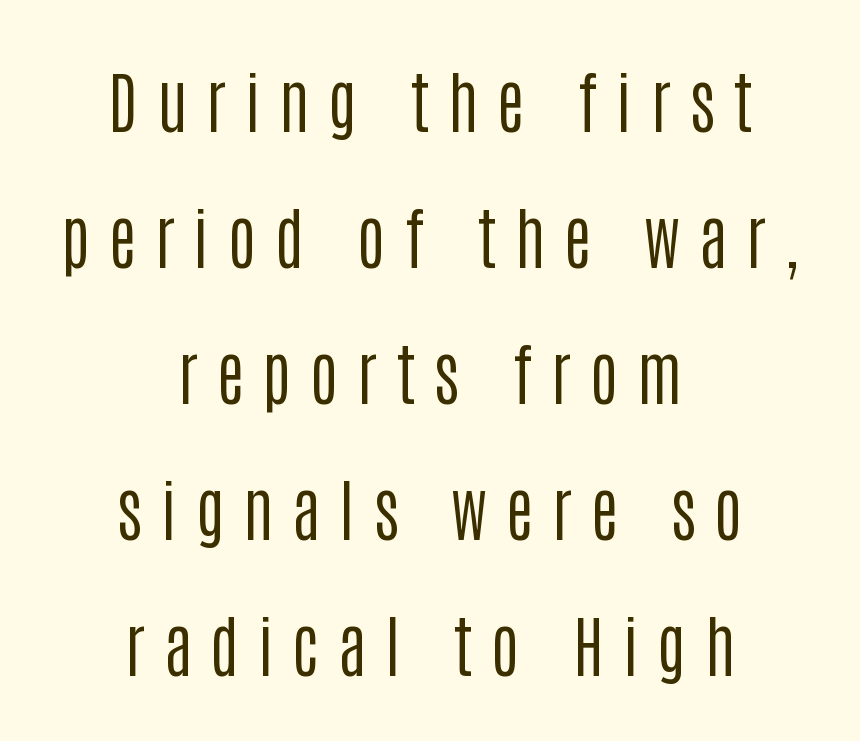
{"serif": "no", "italic": "no", "bold": "no", "weight": "regular", "width": "condensed", "stroke_contrast": "low", "x_height": "large", "monospaced": "no", "underline": "no", "align": "center", "line_spacing": "loose", "line_spacing_ratio": 2.03, "letter_spacing": "wide", "letter_spacing_em": 0.28, "glyph_px": 67}
